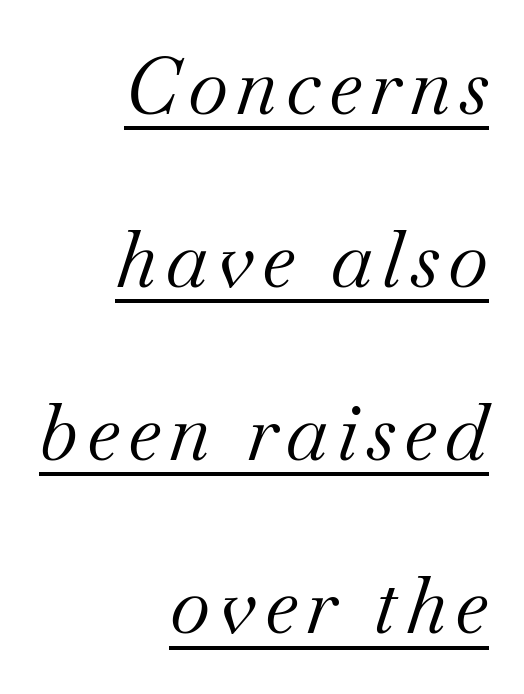
{"serif": "yes", "italic": "yes", "lean": "right", "slant_degrees": 18, "bold": "no", "weight": "regular", "width": "normal", "stroke_contrast": "medium", "x_height": "small", "monospaced": "no", "underline": "yes", "align": "right", "line_spacing": "loose", "line_spacing_ratio": 2.22, "glyph_px": 78}
